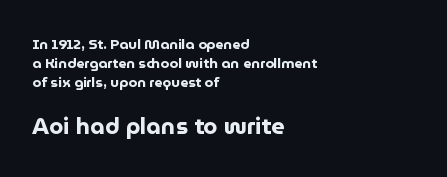
The image shows 23 px bold type, upright; set left-aligned, normal line spacing (1.34x), normal letter spacing, not underlined; the second (bottom) block is 1.64x larger.
